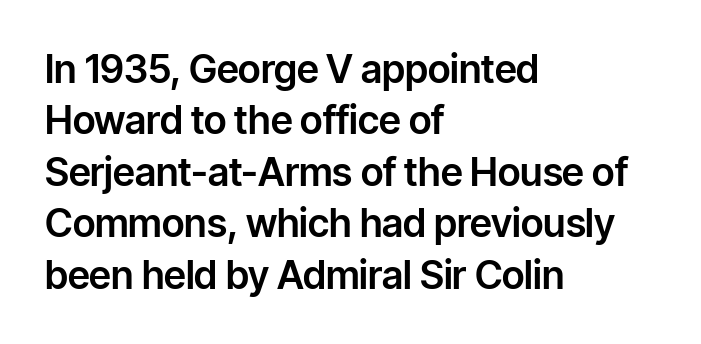
Classification — sans serif. Tracking here is standard; glyphs follow each other at the usual distance. The ragged edge is on the right, which tells us the setting is flush left. Check the space under the baseline: it is left empty.
